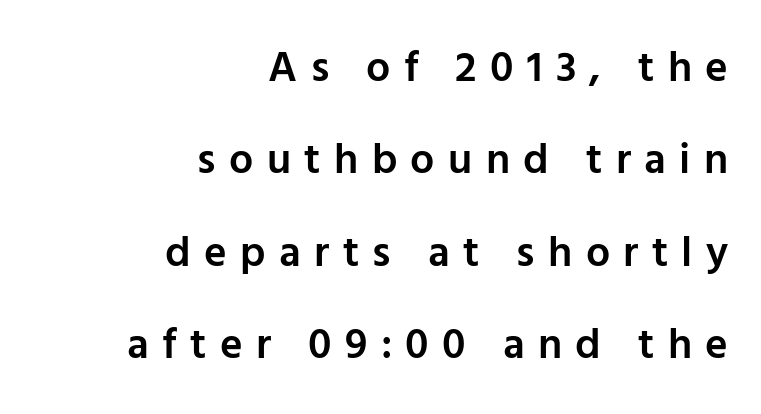
A typesetter would call this heavily tracked-out type. How heavy is the stroke? Medium-heavy — a semibold, shy of bold. Nope, not italic — everything's standing straight. I'd call this a sans setting — the letters go barefoot. Baseline-to-baseline distance is far greater than the letter height. Each letter keeps its own natural width here, so spacing adapts to shape.
